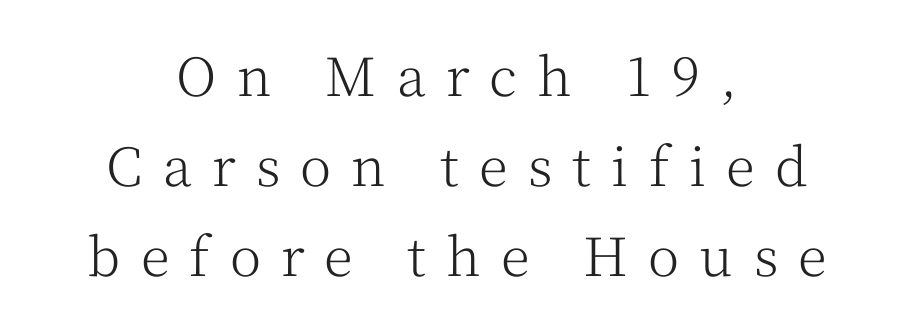
{"serif": "yes", "italic": "no", "bold": "no", "weight": "light", "width": "normal", "stroke_contrast": "medium", "x_height": "medium", "monospaced": "no", "underline": "no", "align": "center", "line_spacing": "normal", "line_spacing_ratio": 1.7, "letter_spacing": "wide", "letter_spacing_em": 0.38, "glyph_px": 53}
